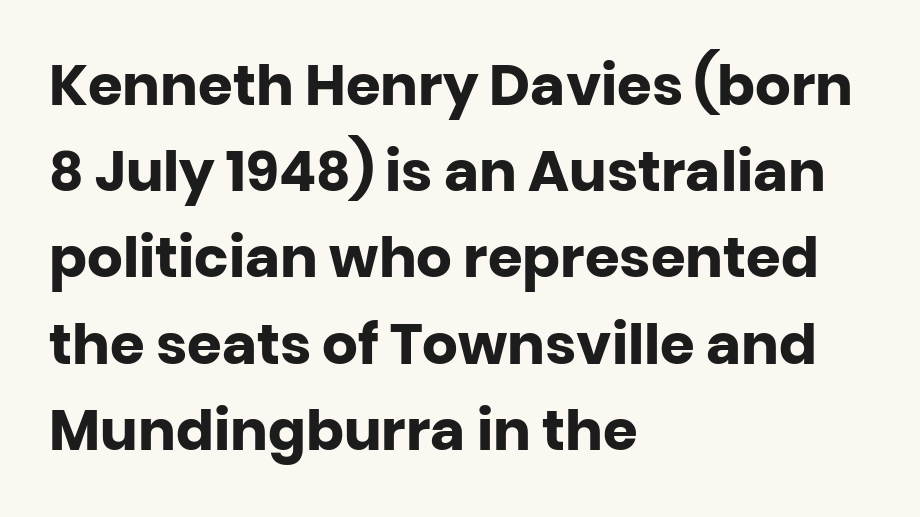
Each row of text sits above clean, open space. A typesetter would call this leading conventional body-copy spacing. Which margin do the lines hug? The left one — the right edge is uneven. Ordinary non-slanted type is in use. Proportional: the letters do not fall into vertical columns.
